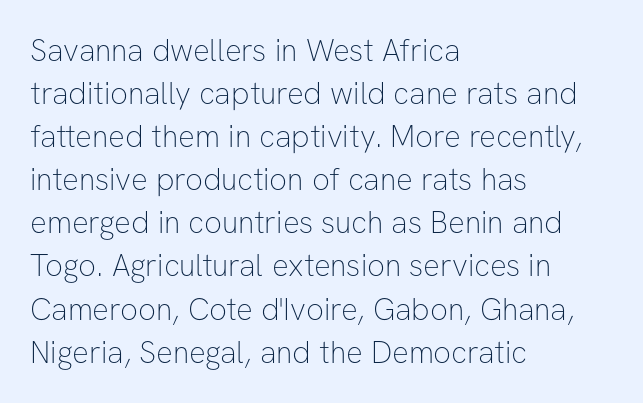
Classification — sans serif. Unbolded letterforms with no extra heft. Compared with typical paragraphs, the rows here are spaced about the same. The passage shown is typed in a proportional face where columns would drift. Words appear dense and cohesive because spacing is normal. The string is rendered with underlining switched off.
